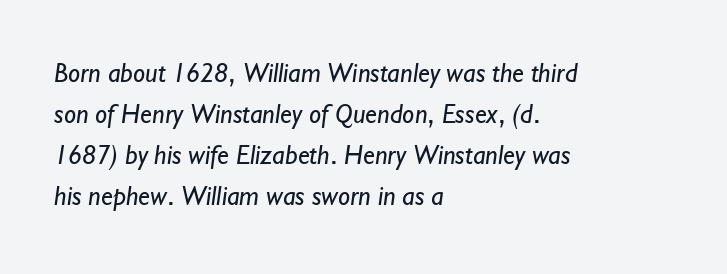
Q: Is the text bold? A: No.
Q: Is the text underlined? A: No.
Q: How is the paragraph aligned? A: Left-aligned.
Q: Is the spacing between letters normal or unusually wide? A: Normal.
Q: Is the spacing between lines tight, normal or loose? A: Normal.
